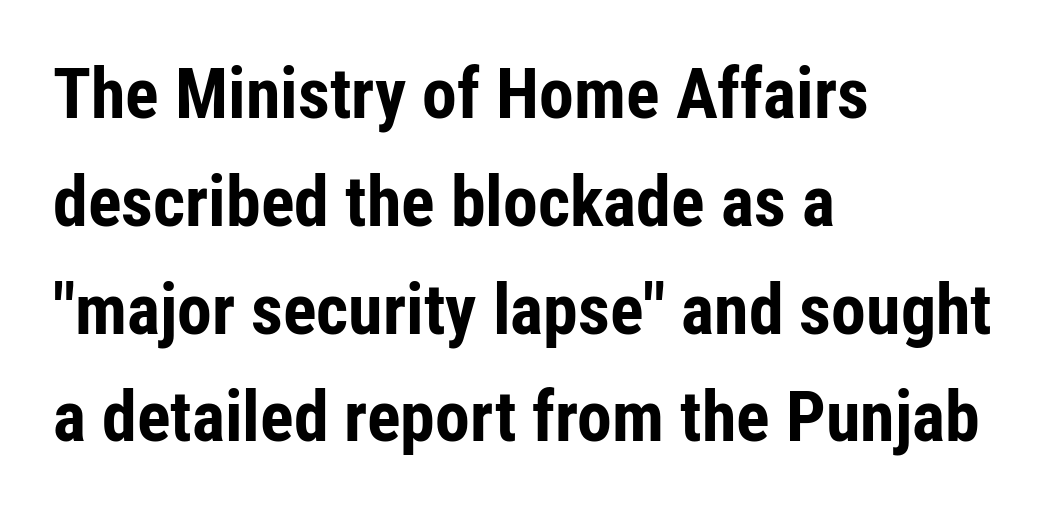
The image shows 70 px bold, condensed sans-serif type, upright; set left-aligned, normal line spacing (1.54x), normal letter spacing, not underlined; low stroke contrast and a medium x-height.
